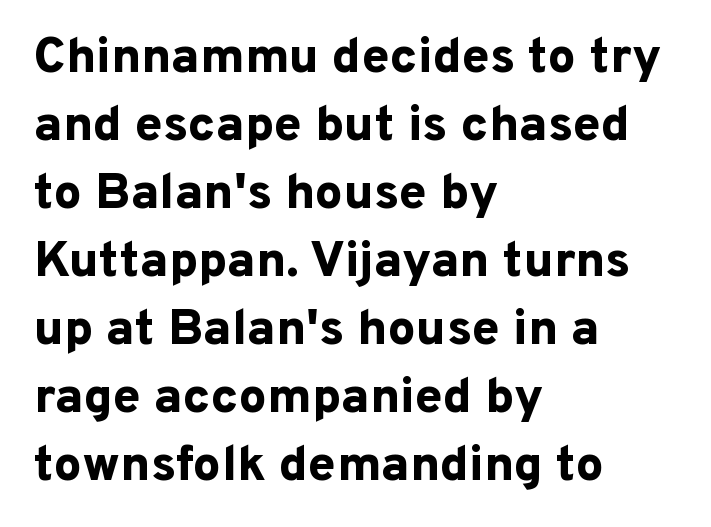
Q: Is the text bold? A: Yes.
Q: Is the text italic (slanted)? A: No, it is upright.
Q: Is the typeface a serif or a sans-serif typeface? A: Sans-serif.
Q: Is the text underlined? A: No.
Q: How is the paragraph aligned? A: Left-aligned.
Q: Is the spacing between letters normal or unusually wide? A: Normal.
Q: Is the spacing between lines tight, normal or loose? A: Normal.
Q: Width (condensed, normal, or wide)? A: Normal.
Q: Stroke contrast? A: Low.
Q: x-height? A: Medium.
Q: Monospaced? A: No.
